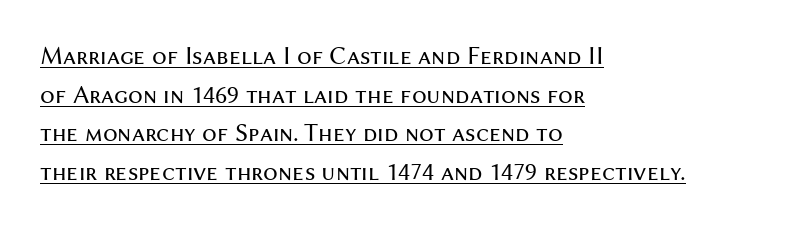
Ink coverage per letter is moderate at most. You can see a thin bar hugging the bottom of the glyphs. Every row of glyphs begins at an identical x-position on the left. The block of text has a typical density, with ordinary space between rows. No italicization has been applied; the sample stays upright.
